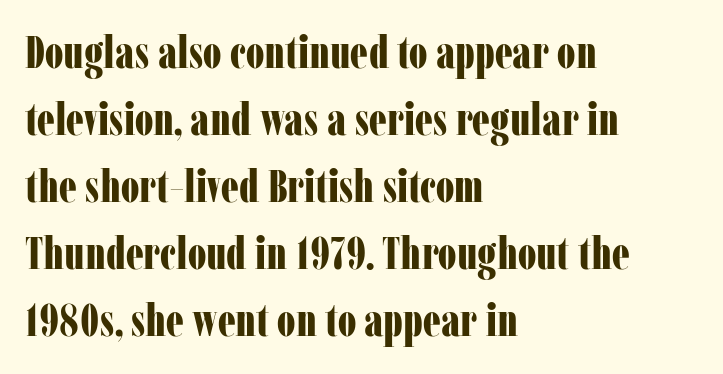
Q: Is the text bold? A: Yes.
Q: Is the text italic (slanted)? A: No, it is upright.
Q: Is the typeface a serif or a sans-serif typeface? A: Serif.
Q: Is the text underlined? A: No.
Q: How is the paragraph aligned? A: Left-aligned.
Q: Is the spacing between letters normal or unusually wide? A: Normal.
Q: Is the spacing between lines tight, normal or loose? A: Normal.
Q: Width (condensed, normal, or wide)? A: Condensed.
Q: Stroke contrast? A: Low.
Q: x-height? A: Medium.
Q: Monospaced? A: No.
